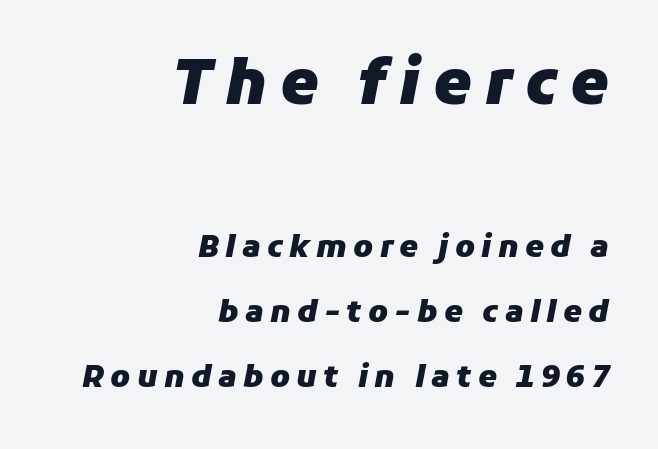
The image shows 61 px heavy type, italic (leaning right); set right-aligned, loose line spacing (2.17x), unusually wide letter spacing (+0.21 em), not underlined; the first (top) block is 2.03x larger; low stroke contrast and a medium x-height.
